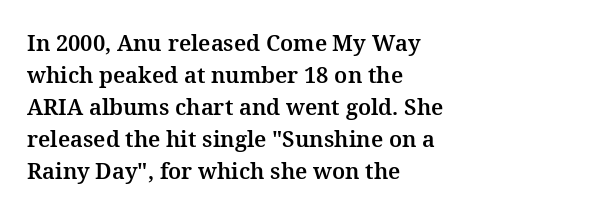
The image shows 22 px text type, upright; set left-aligned, normal line spacing (1.46x), normal letter spacing, not underlined.
